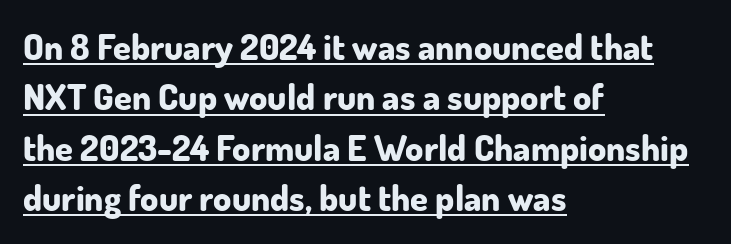
{"serif": "no", "italic": "no", "bold": "yes", "weight": "bold", "width": "normal", "stroke_contrast": "low", "x_height": "small", "monospaced": "no", "underline": "yes", "align": "left", "line_spacing": "normal", "line_spacing_ratio": 1.4, "letter_spacing": "normal", "letter_spacing_em": 0.0, "glyph_px": 36}
